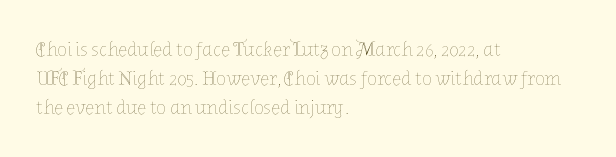
{"italic": "no", "bold": "no", "underline": "no", "align": "left", "line_spacing": "normal", "line_spacing_ratio": 1.44, "letter_spacing": "normal", "letter_spacing_em": 0.0, "glyph_px": 20}
